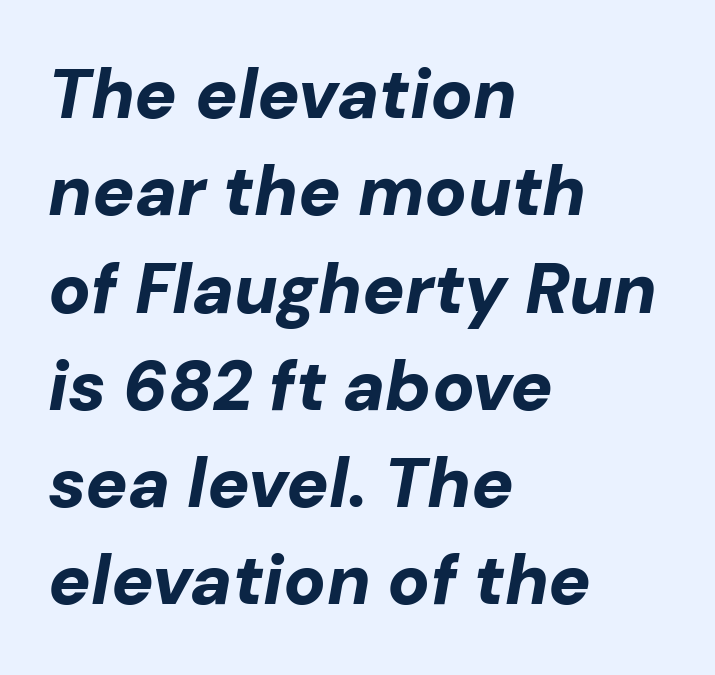
{"italic": "yes", "lean": "right", "slant_degrees": 10, "bold": "yes", "weight": "bold", "width": "normal", "stroke_contrast": "low", "x_height": "medium", "monospaced": "no", "underline": "no", "align": "left", "line_spacing": "normal", "line_spacing_ratio": 1.39, "letter_spacing": "normal", "letter_spacing_em": 0.0, "glyph_px": 70}
